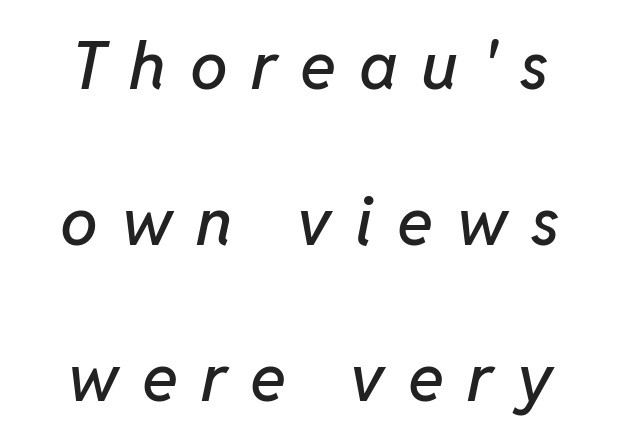
The image shows 67 px text type, italic (leaning right); set centered, loose line spacing (2.33x), unusually wide letter spacing (+0.35 em), not underlined; low stroke contrast and a medium x-height.
